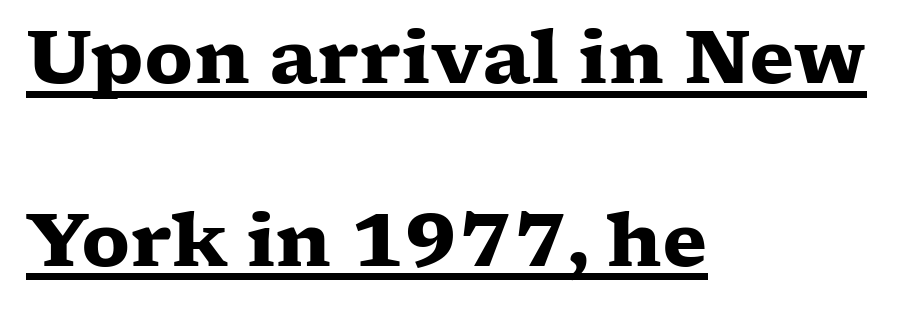
The type family on display is of the serif kind. What decoration does the sample have? An underline. Chunky letters — that's bold for sure. Horizontal bands of white between lines are thick stripes. The letterforms sit shoulder to shoulder at normal distance.
